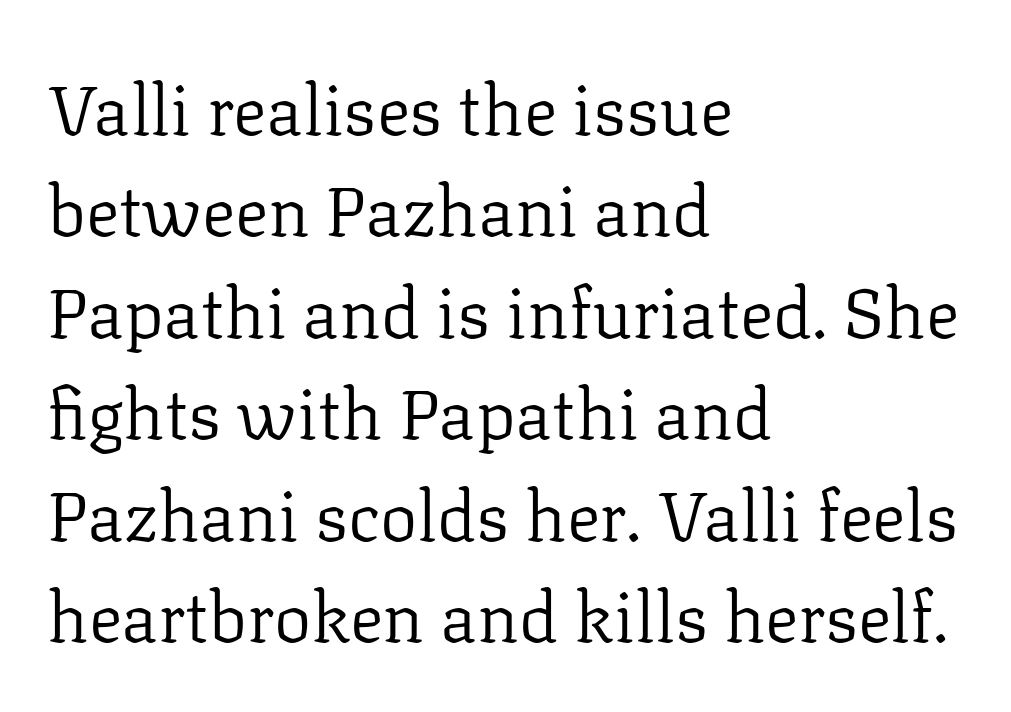
Default kerning and tracking; the words read as compact shapes. The area under the type is left untouched. A normal amount of white space separates one row of letters from the next. You could not count columns in this text — the font is proportionally spaced. On a weight scale, this lands at 450 or below. Does the type have serifs? Yes, each stem ends in a small foot.
